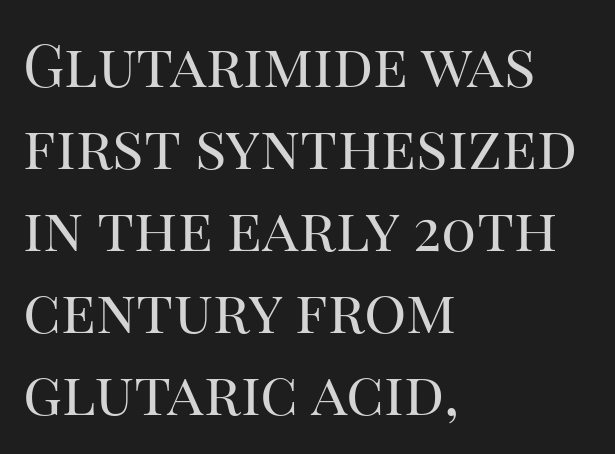
The image shows 59 px regular-weight serif type, upright; set left-aligned, normal line spacing (1.39x), normal letter spacing, not underlined; high stroke contrast and a large x-height.
